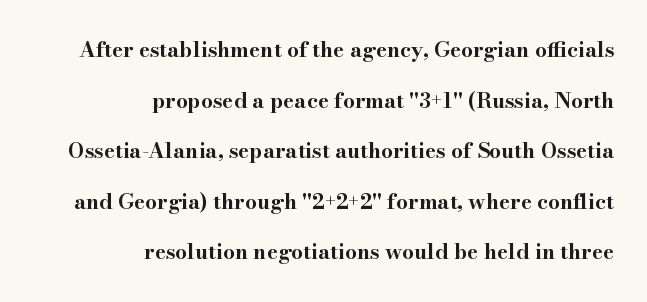
The image shows 21 px bold type, upright; set right-aligned, loose line spacing (2.41x), normal letter spacing, not underlined.
